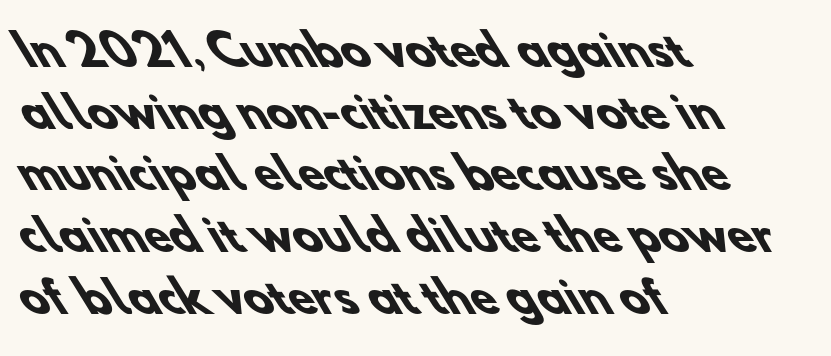
The image shows 42 px heavy sans-serif type; set left-aligned, normal line spacing (1.47x), normal letter spacing, not underlined; low stroke contrast and a small x-height.
